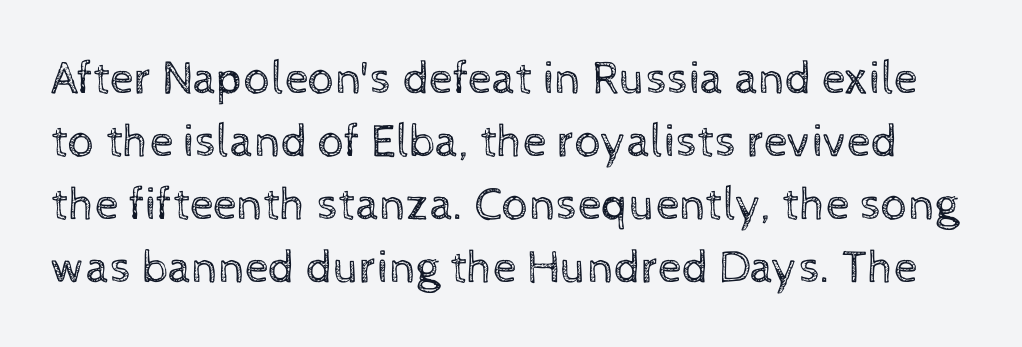
The image shows 47 px regular-weight type, upright; set normal line spacing (1.34x), normal letter spacing, not underlined; a medium x-height.
